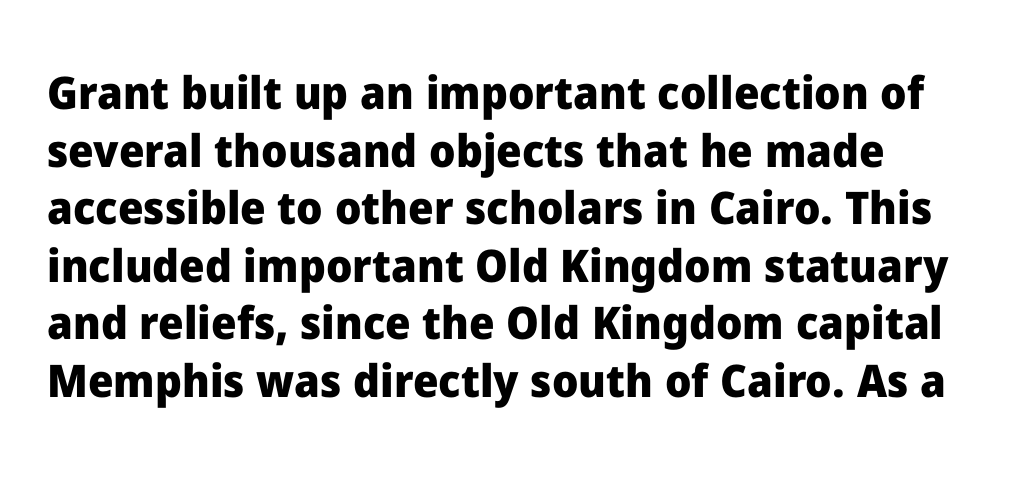
{"serif": "no", "italic": "no", "bold": "yes", "weight": "heavy", "width": "normal", "stroke_contrast": "low", "x_height": "medium", "monospaced": "no", "underline": "no", "line_spacing": "normal", "line_spacing_ratio": 1.28, "letter_spacing": "normal", "letter_spacing_em": 0.0, "glyph_px": 45}
